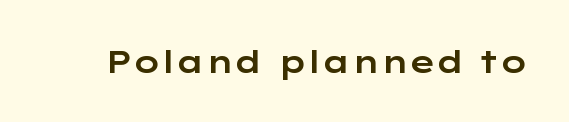
Q: Is the text italic (slanted)? A: No, it is upright.
Q: Is the typeface a serif or a sans-serif typeface? A: Sans-serif.
Q: Is the text underlined? A: No.
Q: Is the spacing between letters normal or unusually wide? A: Normal.
Q: Width (condensed, normal, or wide)? A: Wide.
Q: Stroke contrast? A: Low.
Q: x-height? A: Medium.
Q: Monospaced? A: No.
